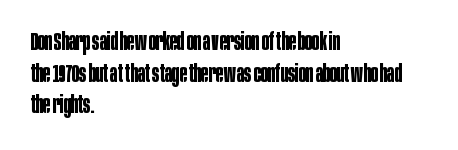
Q: Is the text bold? A: Yes.
Q: Is the text italic (slanted)? A: No, it is upright.
Q: Is the text underlined? A: No.
Q: How is the paragraph aligned? A: Left-aligned.
Q: Is the spacing between letters normal or unusually wide? A: Normal.
Q: Is the spacing between lines tight, normal or loose? A: Normal.
